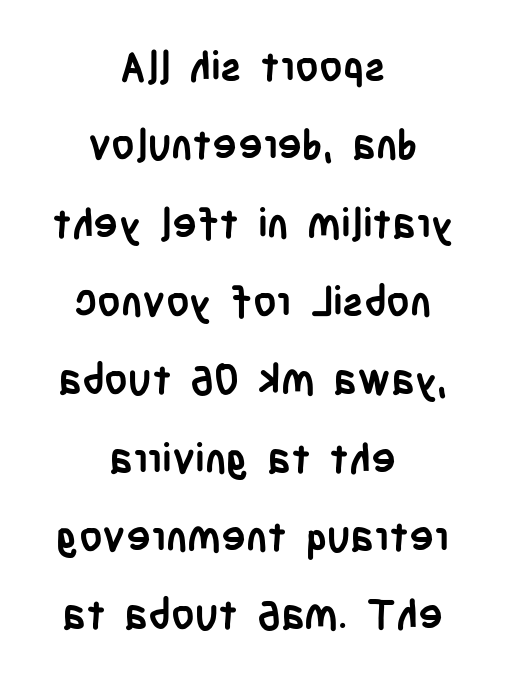
The image shows 41 px semibold, condensed sans-serif type, upright; set centered, loose line spacing (1.91x), normal letter spacing, not underlined; low stroke contrast and a large x-height.
